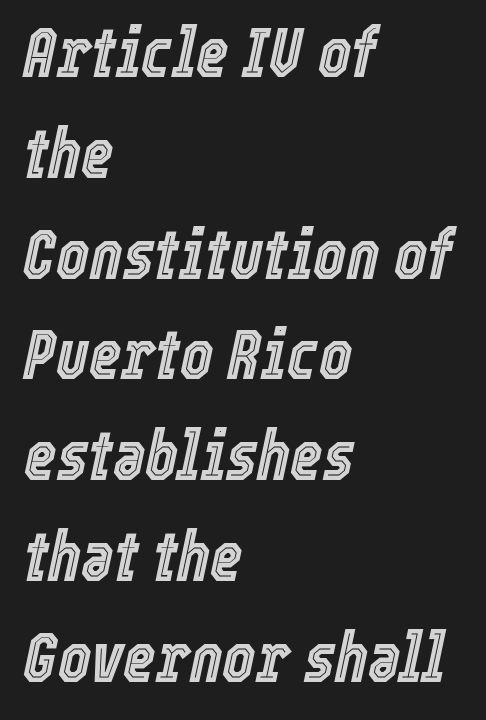
Q: Is the text italic (slanted)? A: Yes, it leans right by about 12 degrees.
Q: Is the text underlined? A: No.
Q: How is the paragraph aligned? A: Left-aligned.
Q: Is the spacing between letters normal or unusually wide? A: Normal.
Q: Is the spacing between lines tight, normal or loose? A: Normal.
Q: Width (condensed, normal, or wide)? A: Condensed.
Q: x-height? A: Medium.
Q: Monospaced? A: No.
